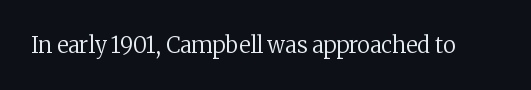
{"italic": "no", "bold": "no", "underline": "no", "letter_spacing": "normal", "letter_spacing_em": 0.0, "glyph_px": 22}
